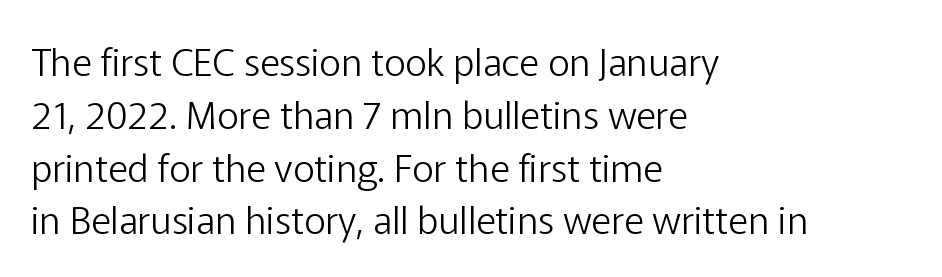
Q: Is the text bold? A: No.
Q: Is the text italic (slanted)? A: No, it is upright.
Q: Is the typeface a serif or a sans-serif typeface? A: Sans-serif.
Q: Is the text underlined? A: No.
Q: How is the paragraph aligned? A: Left-aligned.
Q: Is the spacing between letters normal or unusually wide? A: Normal.
Q: Is the spacing between lines tight, normal or loose? A: Normal.
Q: Width (condensed, normal, or wide)? A: Normal.
Q: Stroke contrast? A: Low.
Q: x-height? A: Medium.
Q: Monospaced? A: No.
